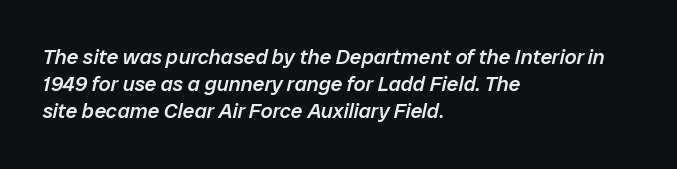
Q: Is the text bold? A: Semi-bold.
Q: Is the text italic (slanted)? A: Yes, it leans right by about 12 degrees.
Q: Is the text underlined? A: No.
Q: How is the paragraph aligned? A: Left-aligned.
Q: Is the spacing between letters normal or unusually wide? A: Normal.
Q: Is the spacing between lines tight, normal or loose? A: Normal.
